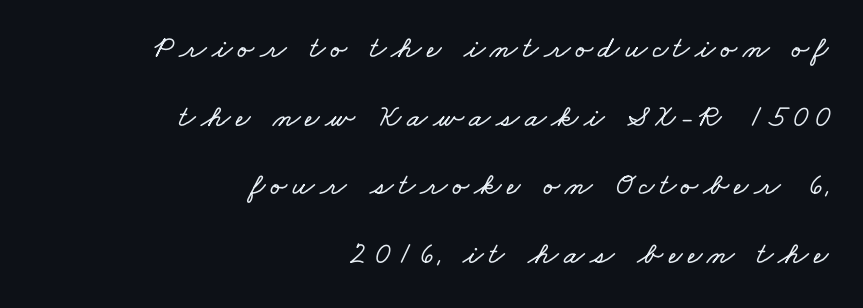
Nobody drew a line under any word here. Proportional: the letters do not fall into vertical columns. Vertical spacing — loose. Which margin do the lines hug? The right one — the left edge is uneven.
